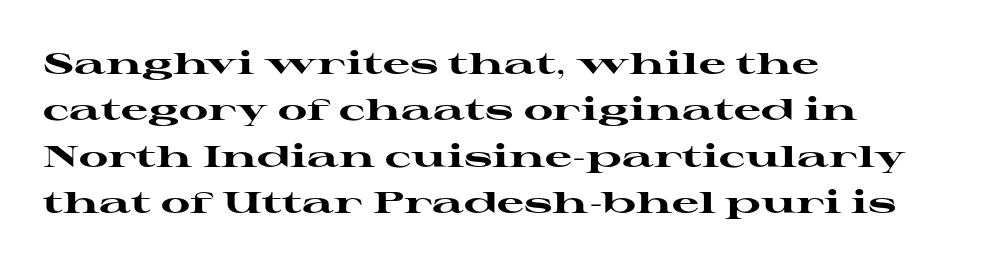
The image shows 30 px heavy, wide serif type, upright; set left-aligned, normal line spacing (1.55x), normal letter spacing, not underlined; high stroke contrast and a medium x-height.
